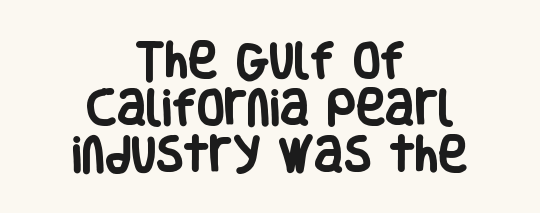
{"serif": "no", "italic": "no", "bold": "yes", "weight": "heavy", "width": "condensed", "stroke_contrast": "low", "x_height": "large", "monospaced": "no", "underline": "no", "align": "center", "line_spacing_ratio": 1.18, "letter_spacing": "normal", "letter_spacing_em": 0.0, "glyph_px": 40}
